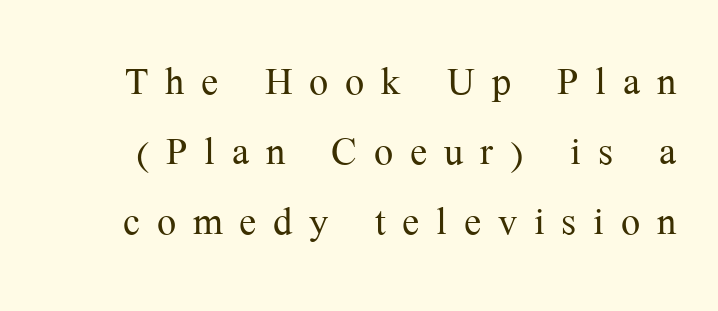
Q: Is the text bold? A: No.
Q: Is the text italic (slanted)? A: No, it is upright.
Q: Is the typeface a serif or a sans-serif typeface? A: Serif.
Q: Is the text underlined? A: No.
Q: Is the spacing between letters normal or unusually wide? A: Unusually wide.
Q: Is the spacing between lines tight, normal or loose? A: Normal.
Q: Width (condensed, normal, or wide)? A: Normal.
Q: Stroke contrast? A: Medium.
Q: x-height? A: Medium.
Q: Monospaced? A: No.
